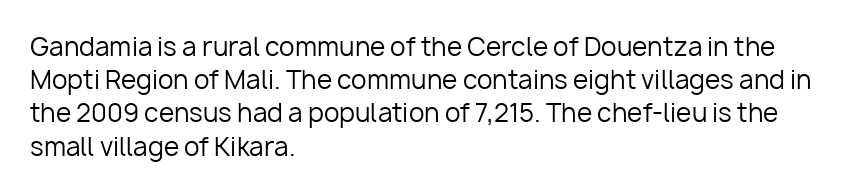
Q: Is the text bold? A: No.
Q: Is the text italic (slanted)? A: No, it is upright.
Q: Is the text underlined? A: No.
Q: How is the paragraph aligned? A: Left-aligned.
Q: Is the spacing between letters normal or unusually wide? A: Normal.
Q: Is the spacing between lines tight, normal or loose? A: Normal.
